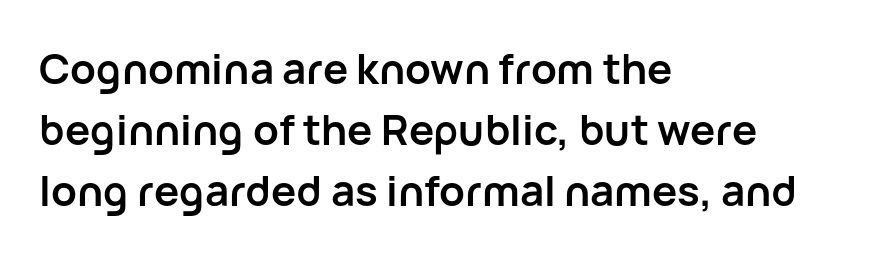
The image shows 42 px semibold sans-serif type, upright; set left-aligned, normal line spacing (1.45x), normal letter spacing, not underlined; low stroke contrast and a medium x-height.
